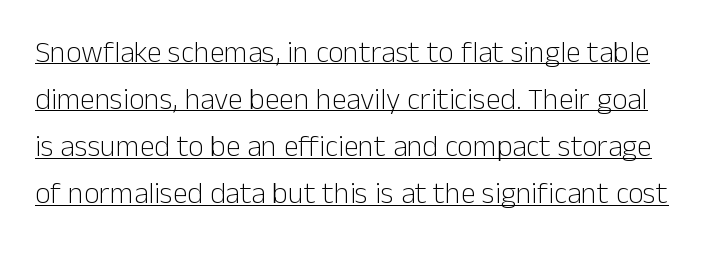
Spacing verdict: proportional, widths tailored to each character. The letters look calm and open, with moderate or lighter stems. The typeface chosen for these lines omits serifs. Honestly, the row spacing looks completely unremarkable. Underline: present.
